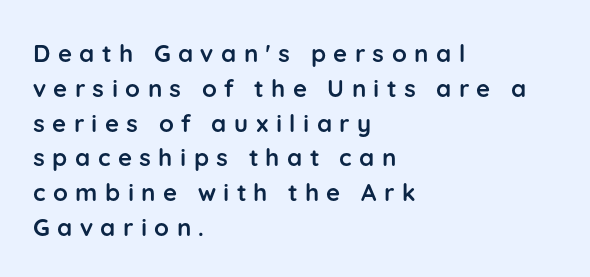
Q: Is the text bold? A: Yes.
Q: Is the text italic (slanted)? A: No, it is upright.
Q: Is the text underlined? A: No.
Q: How is the paragraph aligned? A: Left-aligned.
Q: Is the spacing between letters normal or unusually wide? A: Unusually wide.
Q: Is the spacing between lines tight, normal or loose? A: Normal.
